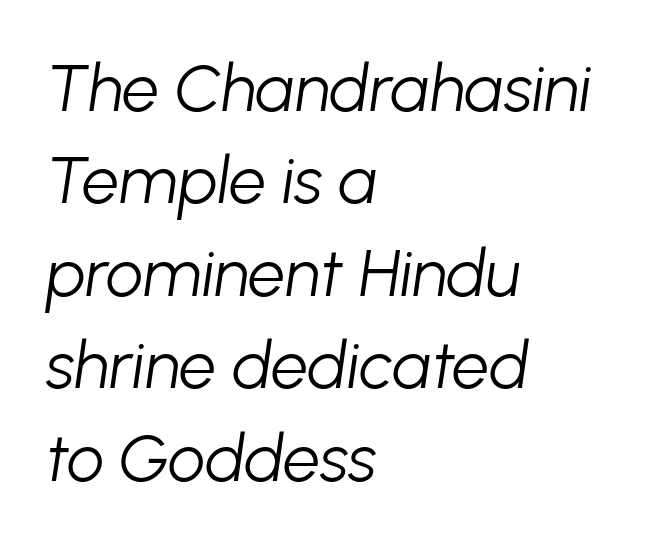
{"italic": "yes", "lean": "right", "slant_degrees": 8, "bold": "no", "weight": "light", "width": "normal", "stroke_contrast": "low", "x_height": "medium", "monospaced": "no", "underline": "no", "align": "left", "line_spacing": "normal", "line_spacing_ratio": 1.4, "letter_spacing": "normal", "letter_spacing_em": 0.0, "glyph_px": 66}
